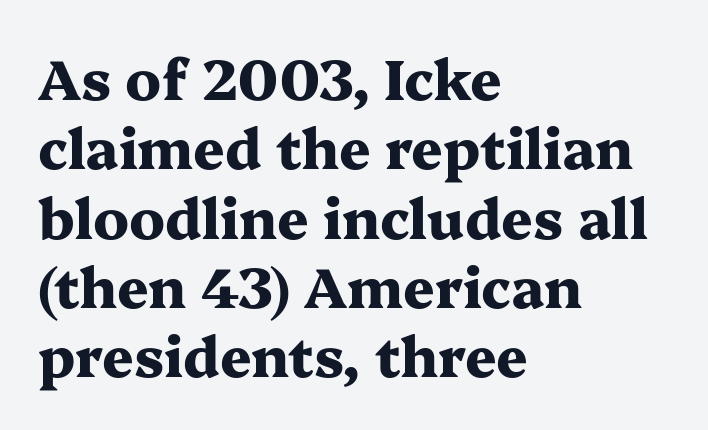
The image shows 55 px heavy, wide serif type, upright; set left-aligned, normal line spacing (1.26x), normal letter spacing, not underlined; medium stroke contrast and a medium x-height.
